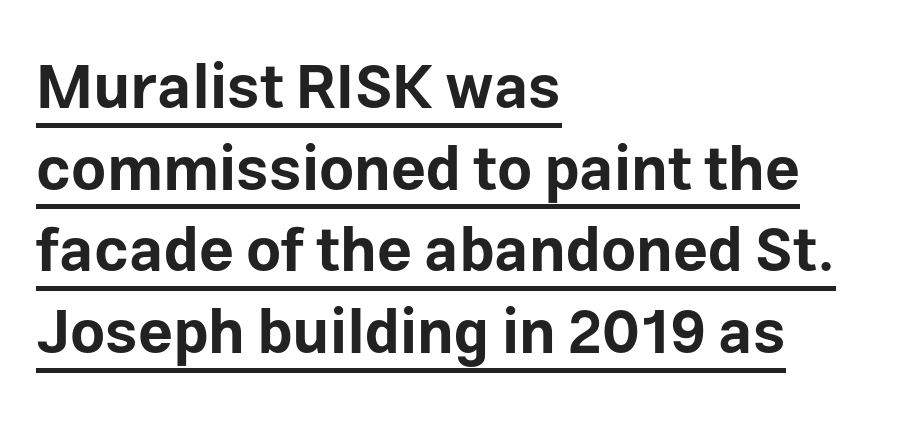
These lines sit exactly where default settings would place them. The rendered words wear a rule along their underside. Emphasis by weight is at full strength: bold. These lines are rendered in a variable-pitch font. Posture: upright roman. Visually the block forms a straight wall on the left and a jagged coastline on the right.
